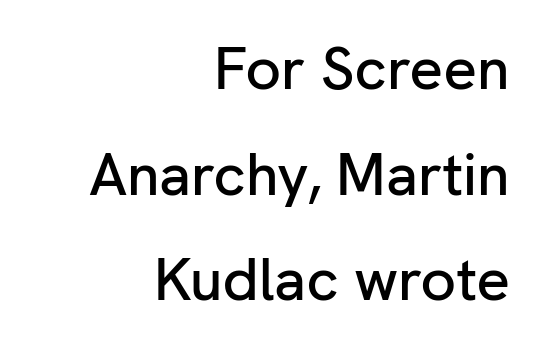
The image shows 59 px sans-serif type, upright; set right-aligned, line spacing 1.79x, normal letter spacing, not underlined; low stroke contrast and a medium x-height.
